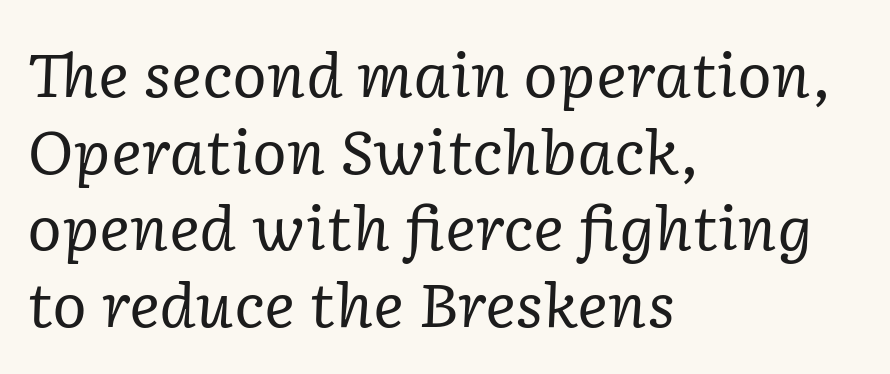
{"serif": "yes", "italic": "yes", "lean": "right", "slant_degrees": 2, "bold": "no", "weight": "regular", "width": "normal", "stroke_contrast": "low", "x_height": "medium", "monospaced": "no", "underline": "no", "align": "left", "line_spacing": "normal", "line_spacing_ratio": 1.3, "letter_spacing": "normal", "letter_spacing_em": 0.0, "glyph_px": 59}
